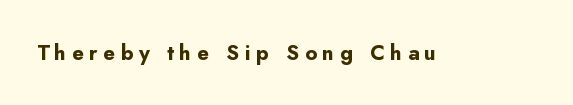
{"italic": "no", "bold": "yes", "underline": "no", "letter_spacing": "wide", "letter_spacing_em": 0.26, "glyph_px": 21}
